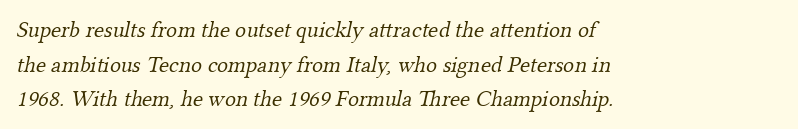
{"bold": "no", "underline": "no", "align": "left", "line_spacing": "normal", "line_spacing_ratio": 1.51, "letter_spacing": "normal", "letter_spacing_em": 0.0, "glyph_px": 23}
